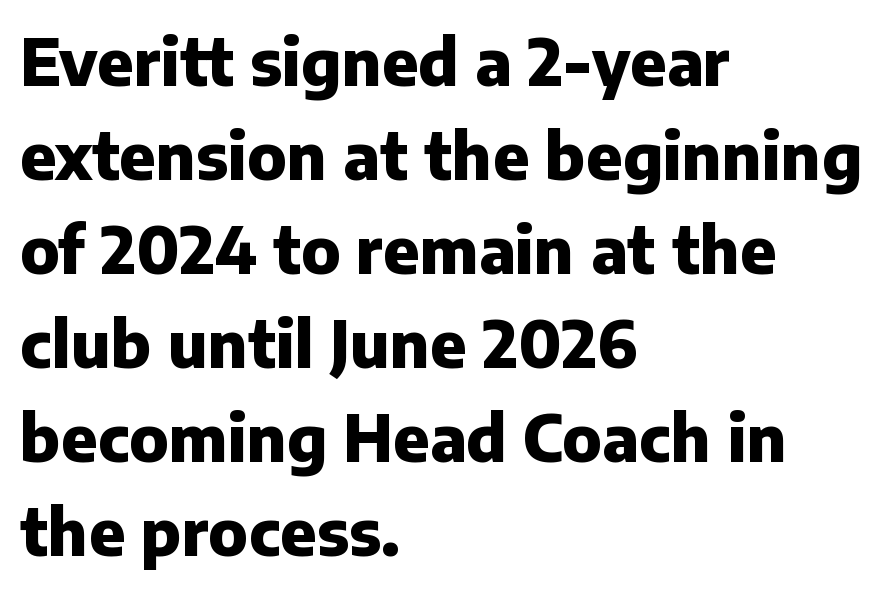
Q: Is the text bold? A: Yes.
Q: Is the text italic (slanted)? A: No, it is upright.
Q: Is the typeface a serif or a sans-serif typeface? A: Sans-serif.
Q: Is the text underlined? A: No.
Q: How is the paragraph aligned? A: Left-aligned.
Q: Is the spacing between letters normal or unusually wide? A: Normal.
Q: Is the spacing between lines tight, normal or loose? A: Normal.
Q: Width (condensed, normal, or wide)? A: Normal.
Q: Stroke contrast? A: Low.
Q: x-height? A: Medium.
Q: Monospaced? A: No.
